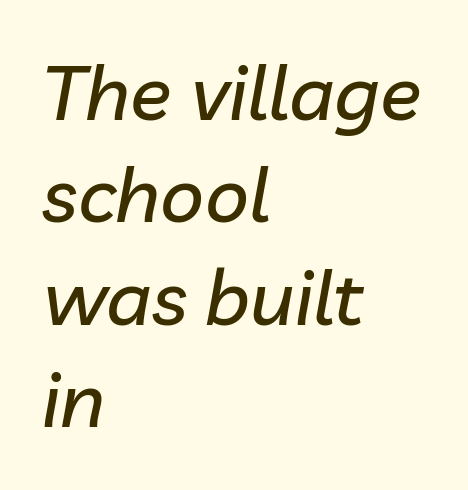
{"italic": "yes", "lean": "right", "slant_degrees": 10, "width": "normal", "stroke_contrast": "low", "x_height": "medium", "monospaced": "no", "underline": "no", "align": "left", "line_spacing": "normal", "line_spacing_ratio": 1.33, "letter_spacing": "normal", "letter_spacing_em": 0.0, "glyph_px": 77}
